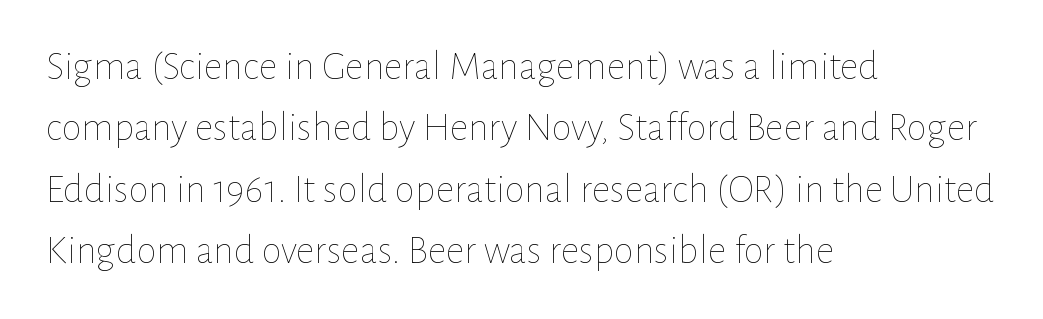
{"italic": "no", "bold": "no", "weight": "thin", "width": "normal", "stroke_contrast": "low", "x_height": "medium", "monospaced": "no", "underline": "no", "align": "left", "line_spacing": "normal", "line_spacing_ratio": 1.5, "letter_spacing": "normal", "letter_spacing_em": 0.0, "glyph_px": 41}
